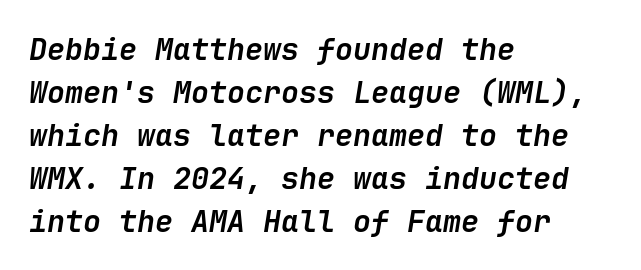
{"italic": "yes", "lean": "right", "slant_degrees": 9, "bold": "yes", "weight": "semibold", "width": "normal", "stroke_contrast": "low", "x_height": "medium", "underline": "no", "align": "left", "line_spacing": "normal", "line_spacing_ratio": 1.43, "letter_spacing": "normal", "letter_spacing_em": 0.0, "glyph_px": 30}
